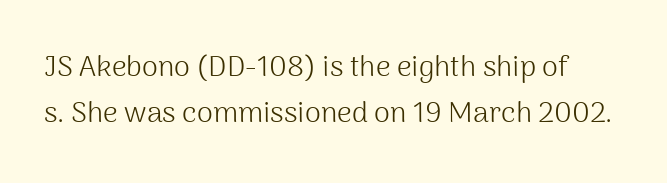
Underlining? Definitely not there. Each letter keeps its own natural width here, so spacing adapts to shape. Observe the ordinary spacing: letters are neighbours, not strangers. Typographically, this falls in the sans-serif category. Stems here are at most as thick as an everyday book face. Leading: standard.
